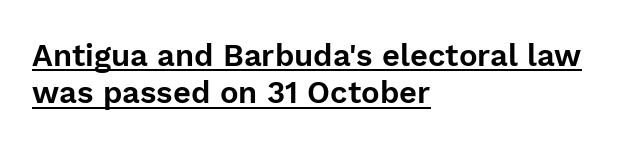
{"serif": "no", "italic": "no", "width": "normal", "stroke_contrast": "low", "x_height": "medium", "monospaced": "no", "underline": "yes", "align": "left", "line_spacing_ratio": 1.2, "letter_spacing": "normal", "letter_spacing_em": 0.0, "glyph_px": 31}
